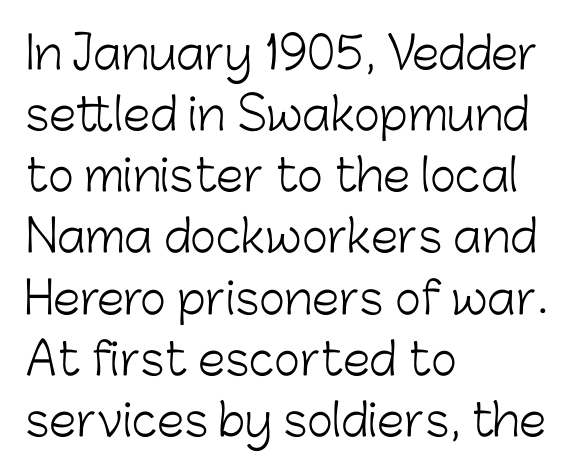
Character widths vary here, with narrow letters taking less room than wide ones. Is the letter spacing exaggerated? No — it looks like the ordinary default. The glyphs are unaccompanied by any horizontal stroke below them. Posture: upright roman.
